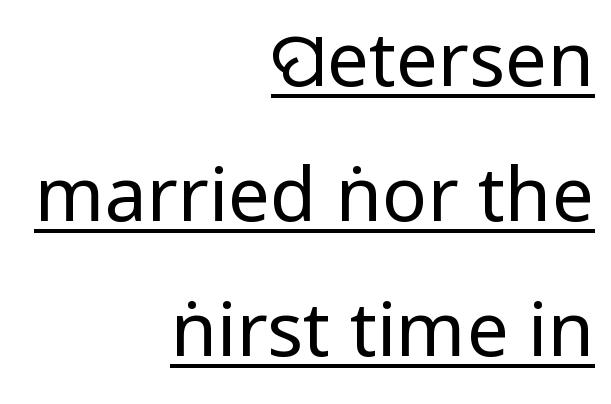
{"serif": "no", "italic": "no", "bold": "no", "weight": "regular", "width": "condensed", "stroke_contrast": "low", "underline": "yes", "align": "right", "line_spacing_ratio": 1.8, "letter_spacing": "normal", "letter_spacing_em": 0.0, "glyph_px": 75}
